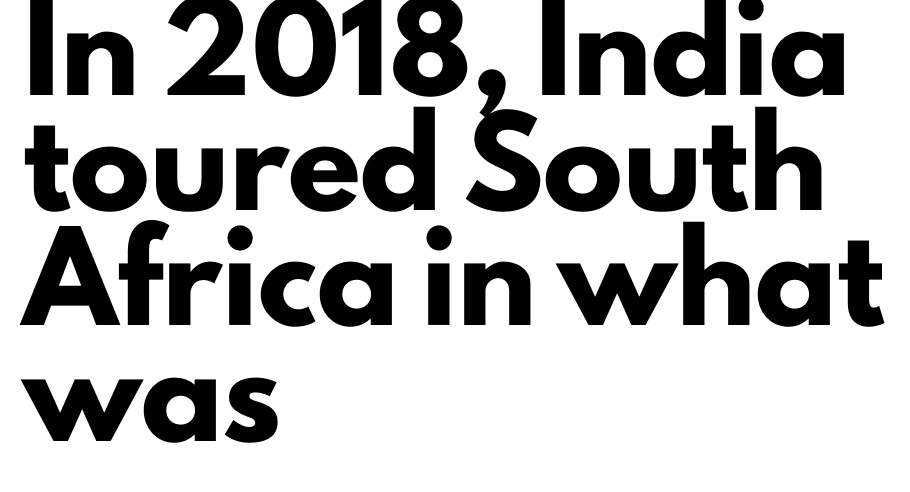
{"serif": "no", "italic": "no", "bold": "yes", "weight": "heavy", "width": "normal", "stroke_contrast": "low", "x_height": "small", "monospaced": "no", "underline": "no", "align": "left", "line_spacing": "normal", "line_spacing_ratio": 1.44, "letter_spacing": "normal", "letter_spacing_em": 0.0, "glyph_px": 80}
